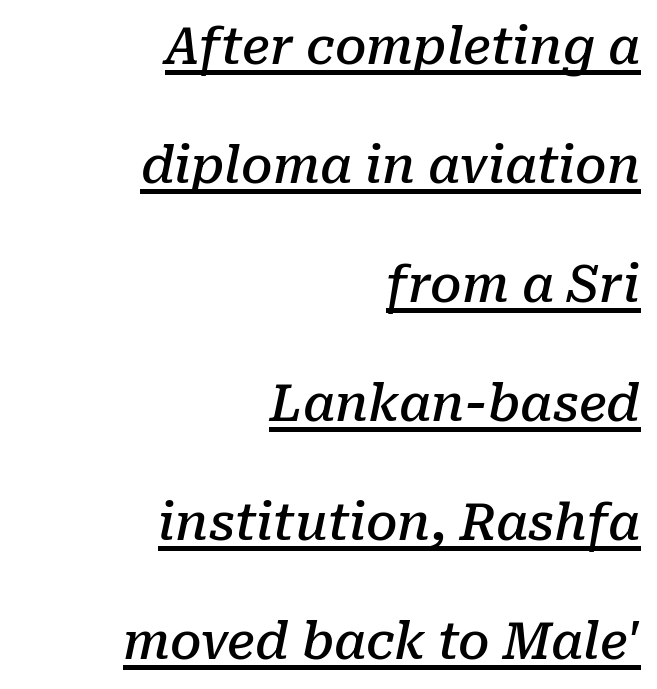
The image shows 50 px semibold serif type, italic (leaning right); set right-aligned, loose line spacing (2.38x), normal letter spacing, underlined; low stroke contrast and a medium x-height.
